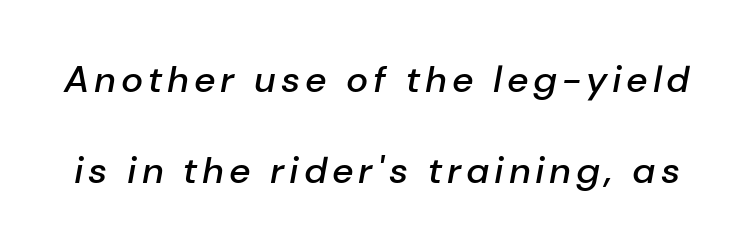
The image shows 37 px semibold type, italic (leaning right); set loose line spacing (2.45x), not underlined; low stroke contrast and a medium x-height.
